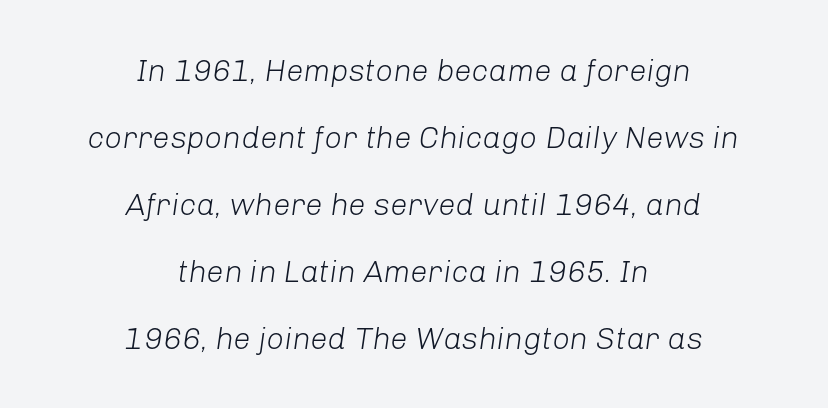
The strokes carry an ordinary text weight at most. The passage shown leans; its letterforms are oblique. The line texture is even and compact thanks to regular tracking. Reading down the block, each line starts at a different indent, mirrored at its end. A great deal of white space separates one row of letters from the next.
